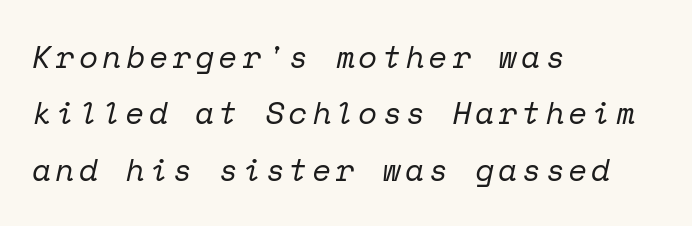
The image shows 31 px regular-weight serif type, italic (leaning right), monospaced; set left-aligned, line spacing 1.82x, not underlined; low stroke contrast and a medium x-height.
